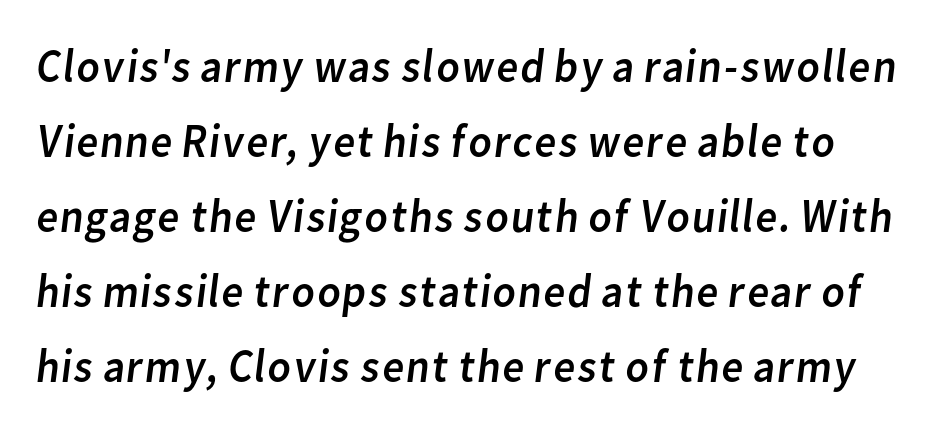
The image shows 48 px regular-weight sans-serif type; set normal line spacing (1.56x), normal letter spacing, not underlined; low stroke contrast and a medium x-height.
